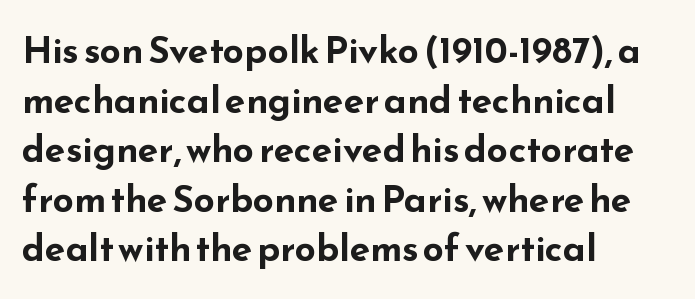
This sample is left-justified, so line endings fall wherever the words run out. This rendering leaves character spacing at its baseline value. What's the leading like? Ordinary, nothing unusual. Designer's note — italics off, roman on. A clean baseline with only descenders dipping below it.
